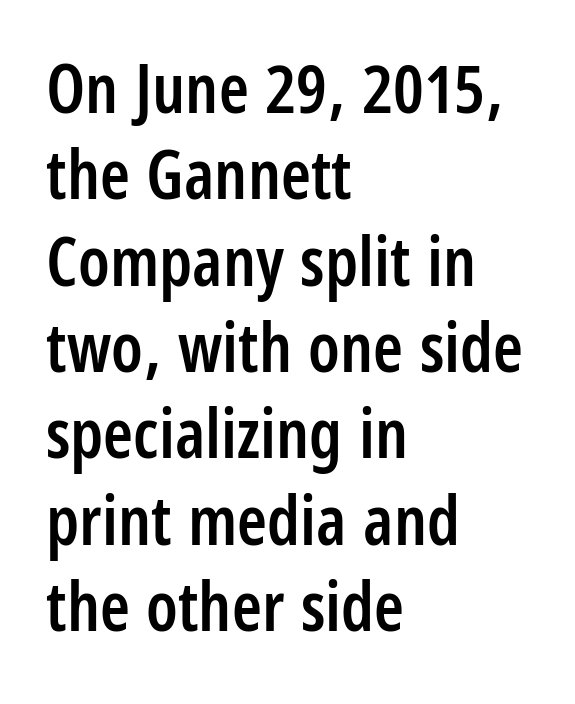
The image shows 68 px semibold, condensed sans-serif type, upright; set left-aligned, normal line spacing (1.27x), normal letter spacing, not underlined; low stroke contrast and a large x-height.
